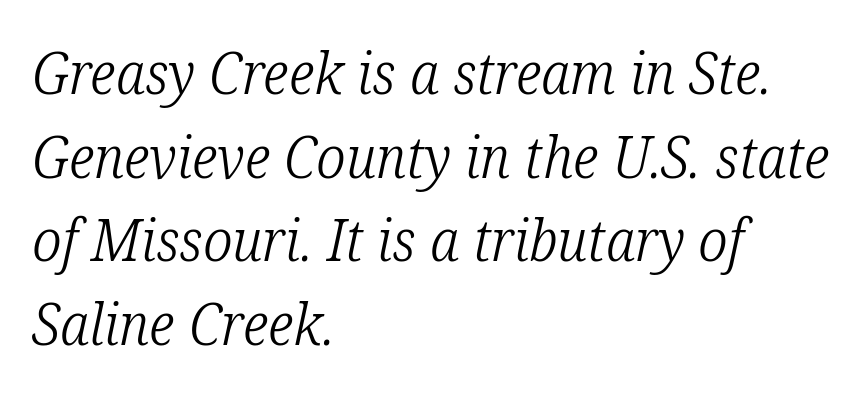
The leading is moderate, giving the passage an even texture. Weight: regular or lighter. Spacing verdict: proportional, widths tailored to each character. This sample uses an oblique cut, with every glyph tilted off the vertical. The type family on display is of the serif kind.
